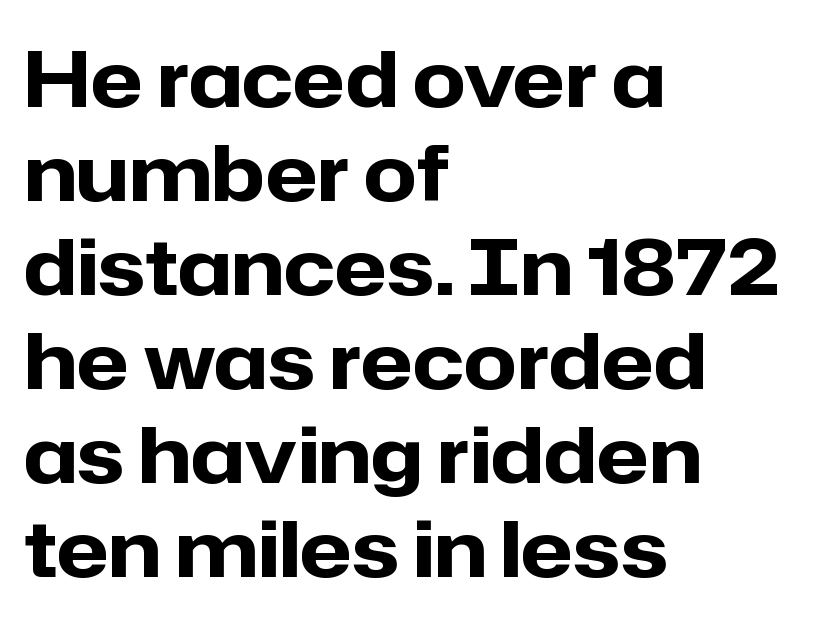
The image shows 77 px heavy sans-serif type, upright; set left-aligned, line spacing 1.22x, normal letter spacing, not underlined; low stroke contrast and a medium x-height.
